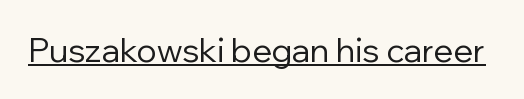
The image shows 33 px regular-weight sans-serif type, upright; set normal letter spacing, underlined; low stroke contrast and a medium x-height.
